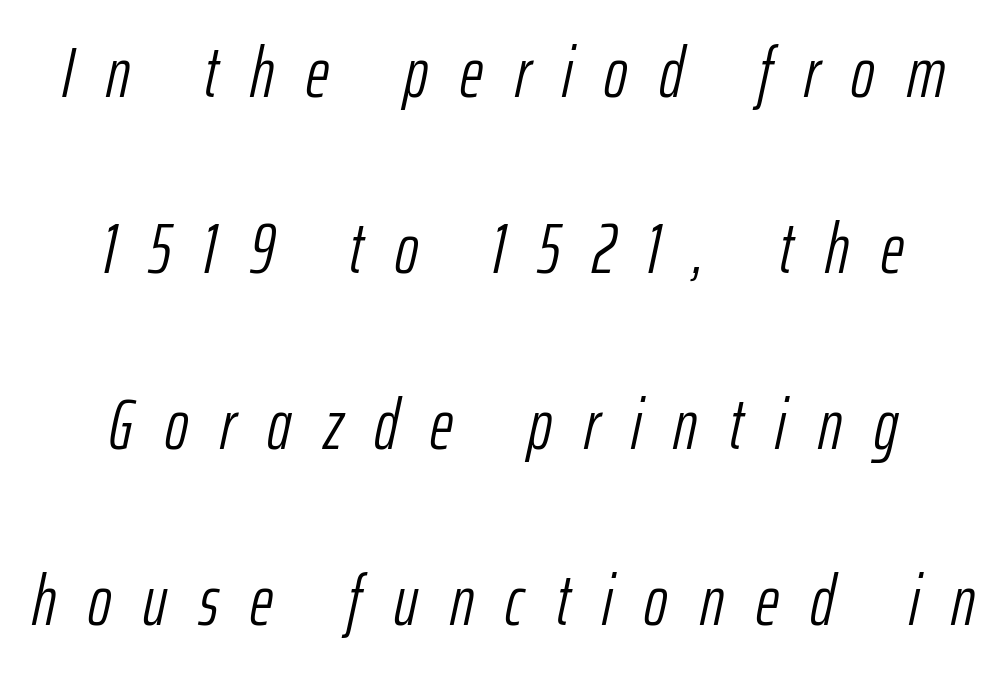
The image shows 71 px light, condensed type, italic (leaning right); set centered, loose line spacing (2.48x), unusually wide letter spacing (+0.45 em), not underlined; low stroke contrast and a medium x-height.
